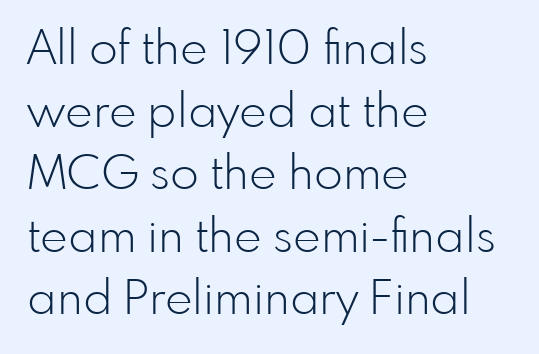
The image shows 47 px light sans-serif type, upright; set left-aligned, normal line spacing (1.33x), normal letter spacing, not underlined; low stroke contrast and a small x-height.
